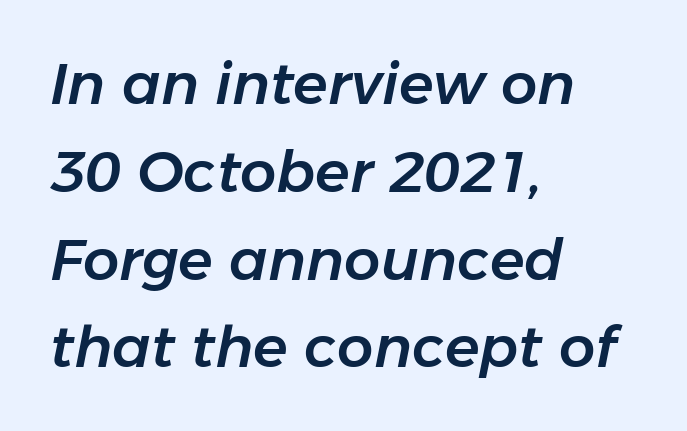
Baseline-to-baseline distance is the conventional proportion of letter height. The face used here has a pronounced slope to its letters. A student would call this left alignment; a typographer would say flush left, rag right. The face used here is rendered with its standard letterfit. Is this a fixed-width face? No — the glyphs have proportional, varying widths.
